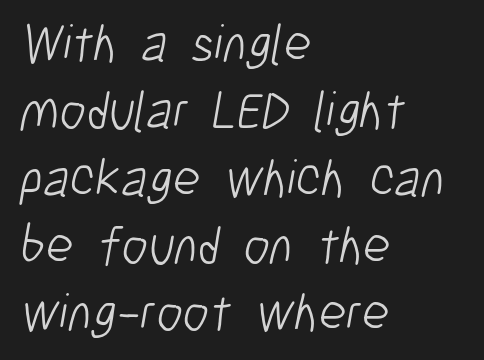
The image shows 53 px light, condensed sans-serif type; set left-aligned, normal line spacing (1.27x), normal letter spacing, not underlined; low stroke contrast and a medium x-height.
